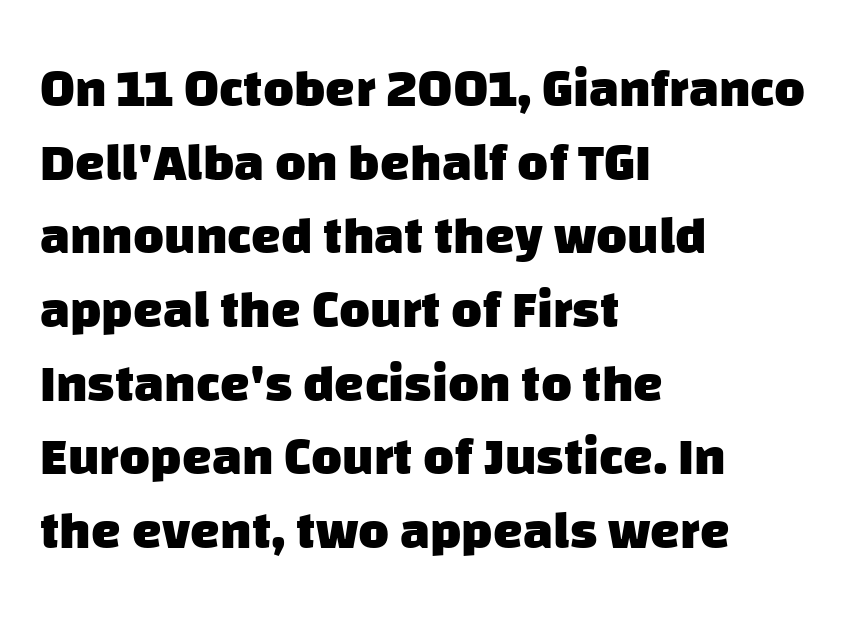
Q: Is the text bold? A: Yes.
Q: Is the typeface a serif or a sans-serif typeface? A: Sans-serif.
Q: Is the text underlined? A: No.
Q: How is the paragraph aligned? A: Left-aligned.
Q: Is the spacing between letters normal or unusually wide? A: Normal.
Q: Is the spacing between lines tight, normal or loose? A: Normal.
Q: Width (condensed, normal, or wide)? A: Normal.
Q: Stroke contrast? A: Low.
Q: x-height? A: Large.
Q: Monospaced? A: No.
